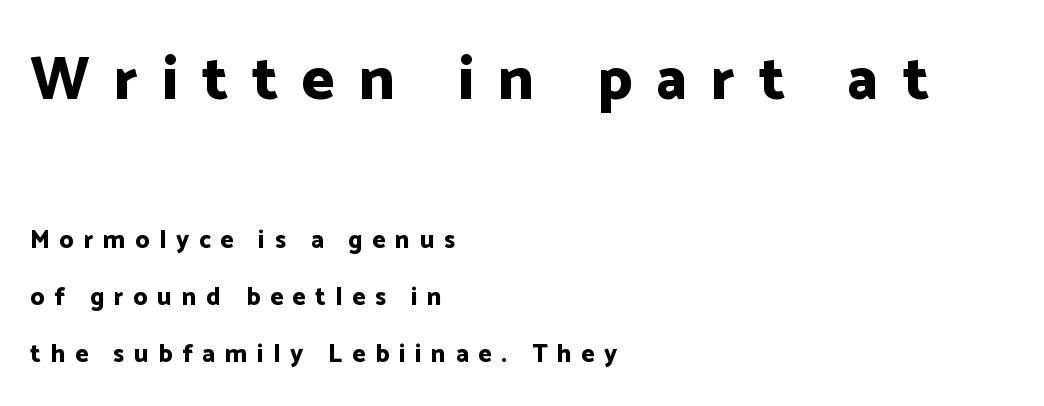
The image shows 62 px bold sans-serif type, upright; set left-aligned, loose line spacing (2.27x), unusually wide letter spacing (+0.39 em), not underlined; the first (top) block is 2.48x larger; low stroke contrast and a medium x-height.
